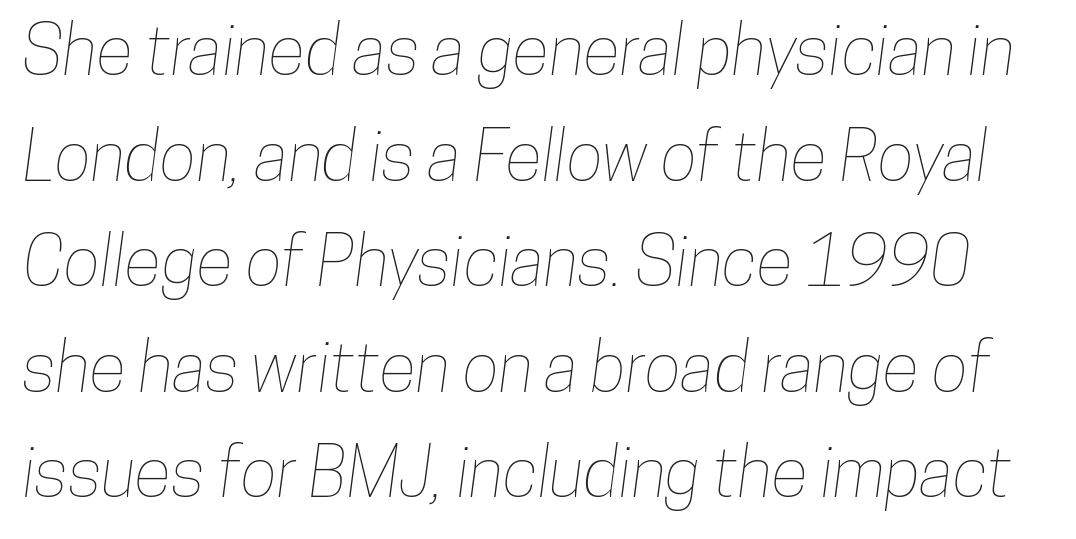
Q: Is the text underlined? A: No.
Q: Is the spacing between letters normal or unusually wide? A: Normal.
Q: Is the spacing between lines tight, normal or loose? A: Normal.
Q: Width (condensed, normal, or wide)? A: Condensed.
Q: Stroke contrast? A: Low.
Q: x-height? A: Medium.
Q: Monospaced? A: No.
